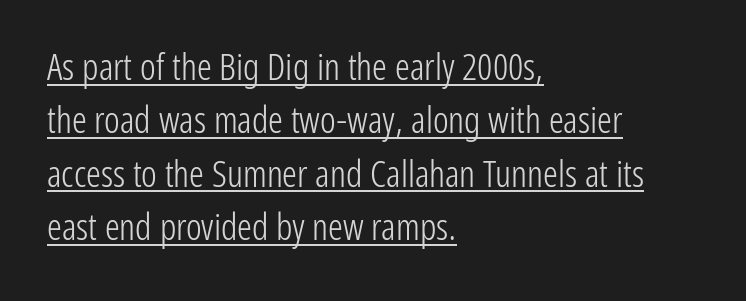
The image shows 37 px light, condensed sans-serif type, upright; set left-aligned, normal line spacing (1.44x), normal letter spacing, underlined; low stroke contrast and a medium x-height.
